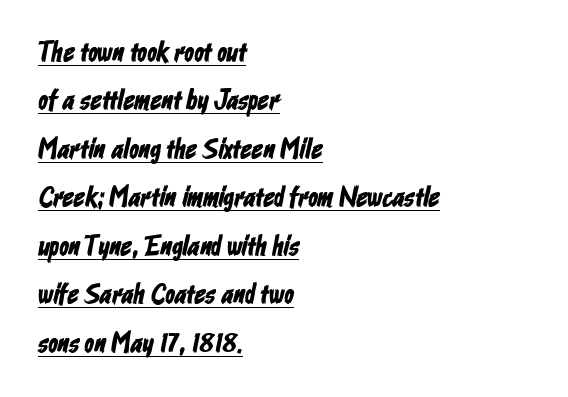
{"serif": "no", "width": "condensed", "stroke_contrast": "low", "x_height": "medium", "monospaced": "no", "underline": "yes", "align": "left", "line_spacing_ratio": 1.73, "letter_spacing": "normal", "letter_spacing_em": 0.0, "glyph_px": 28}
